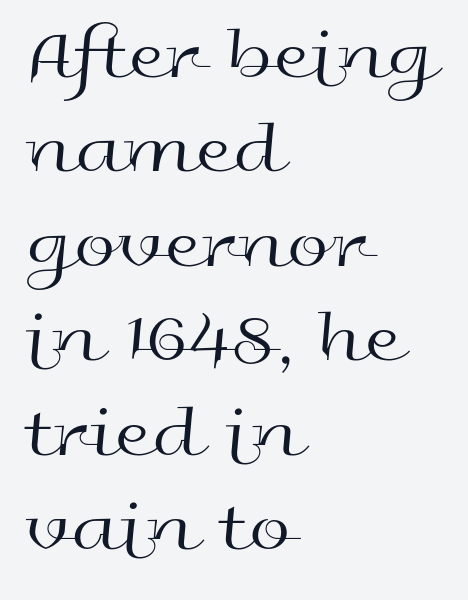
The tracking reads as untouched default to a designer's eye. A typesetter would call this proportional, since set widths differ per character. Each new line begins a customary step beneath the previous one. Nobody drew a line under any word here.
